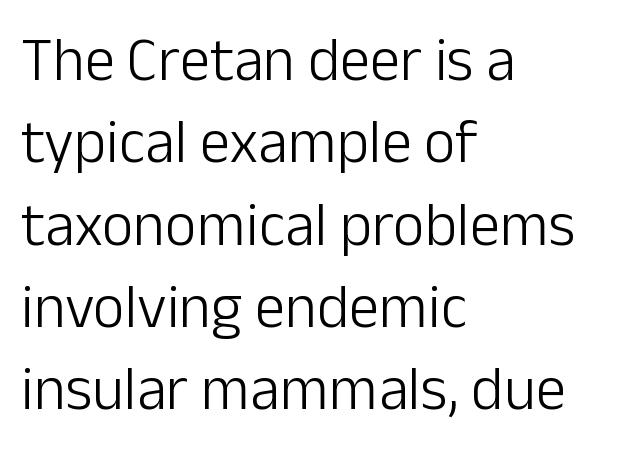
A roman cut, with each character standing at attention. Unmarked baselines from the first word to the last. Short note: letters normally spaced. Summary of vertical rhythm: regular, with standard interline spacing.
